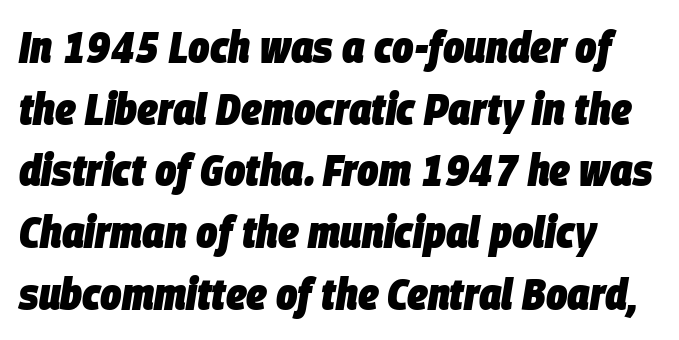
You could not count columns in this text — the font is proportionally spaced. This sample uses plain, unmodified letter spacing. Would a proofreader flag this as italicized? Yes. Caption: bold face, heavy strokes.
